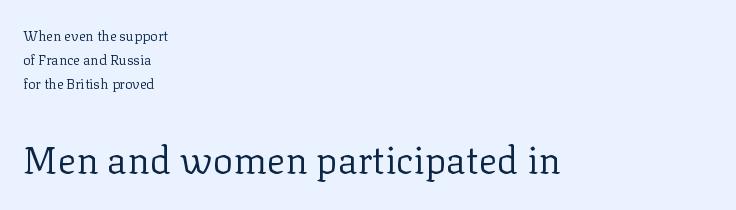
Yep, those are serifs on the letters. The zone under the glyphs is completely vacant. Short and long lines alike share a common starting point at left. Inter-character spacing is left at the font's built-in metrics. This is the regular roman posture of the typeface. These lines are rendered in a variable-pitch font.
